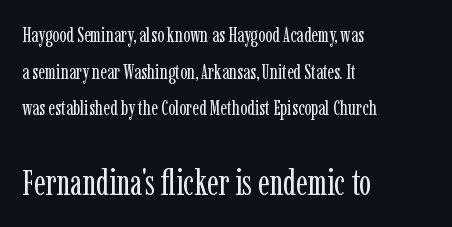
Stems here are at most as thick as an everyday book face. Does the bottom block carry the larger type? Yes, it does. Is this a fixed-width face? No — the glyphs have proportional, varying widths. Inter-character spacing is left at the font's built-in metrics. The passage shown is typeset with a serif family. Does the copy run flush right? No — it runs flush left.
